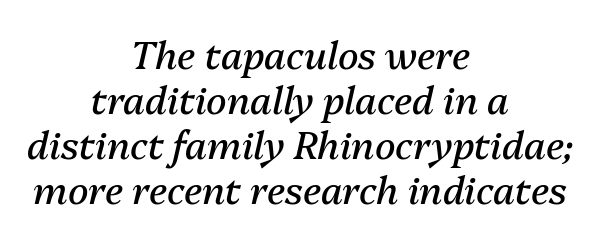
Leftover space on each line is divided equally before and after the words. Looks like regular typesetting: each glyph gets only the width it needs. Bare-footed words on every line. Slanted lettering throughout. The passage shown has conventional tracking throughout.
